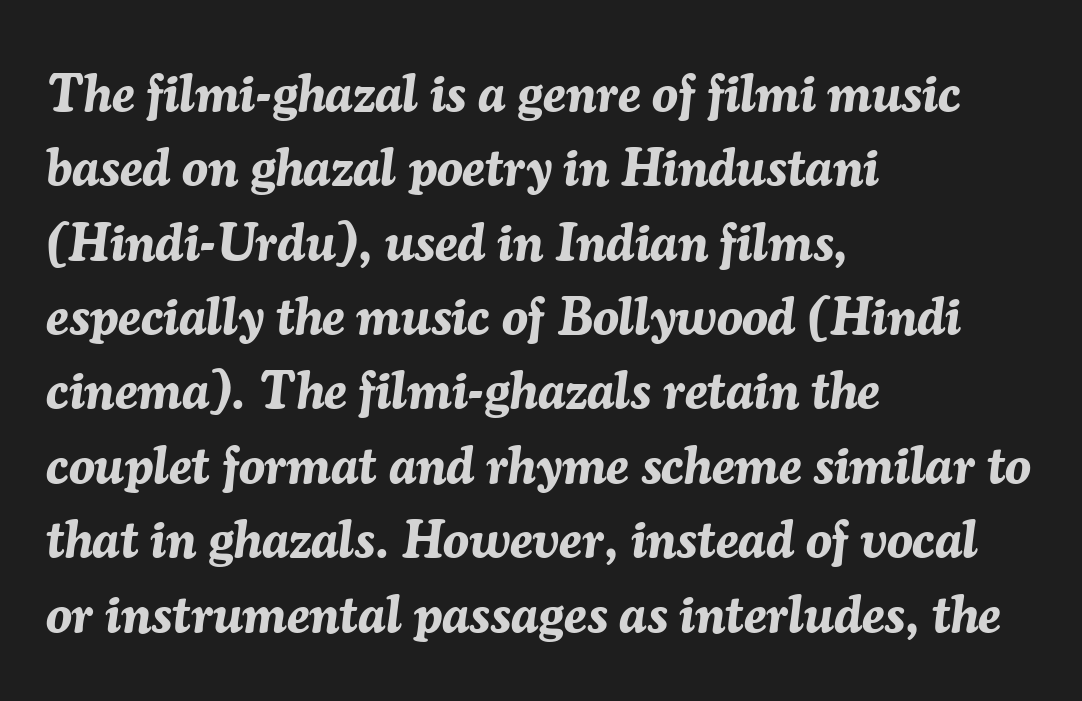
The image shows 52 px bold type, italic (leaning right); set left-aligned, normal line spacing (1.43x), normal letter spacing, not underlined; medium stroke contrast and a medium x-height.
